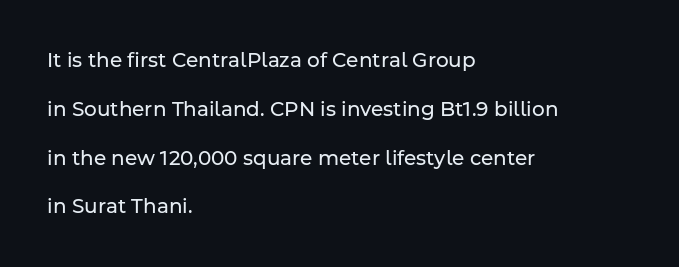
The image shows 20 px text type, upright; set left-aligned, loose line spacing (2.44x), normal letter spacing, not underlined.
